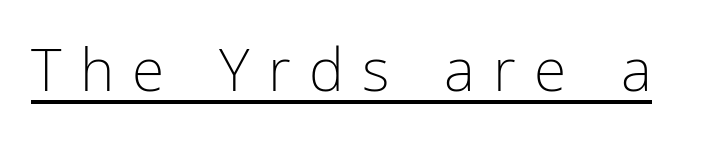
{"serif": "no", "italic": "no", "bold": "no", "weight": "light", "width": "condensed", "stroke_contrast": "low", "x_height": "medium", "monospaced": "no", "underline": "yes", "letter_spacing": "wide", "letter_spacing_em": 0.31, "glyph_px": 59}
